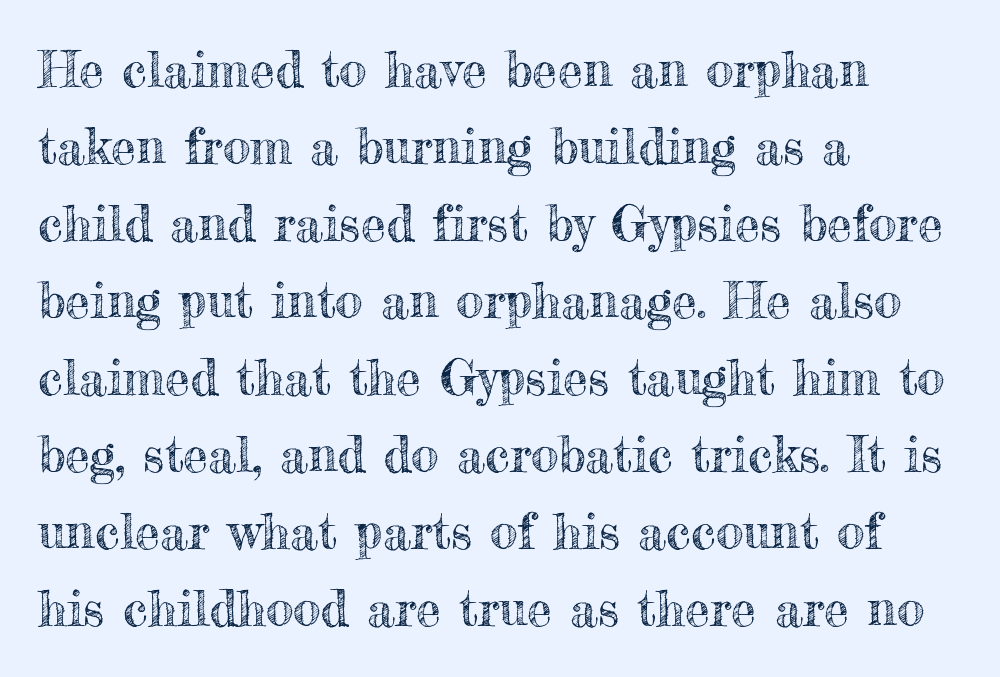
Standard letterfit; no display-style spreading of the glyphs. Evenly set lines give the paragraph a standard silhouette. A typesetter would call this proportional, since set widths differ per character. This rendering uses left alignment, leaving the right contour irregular.
